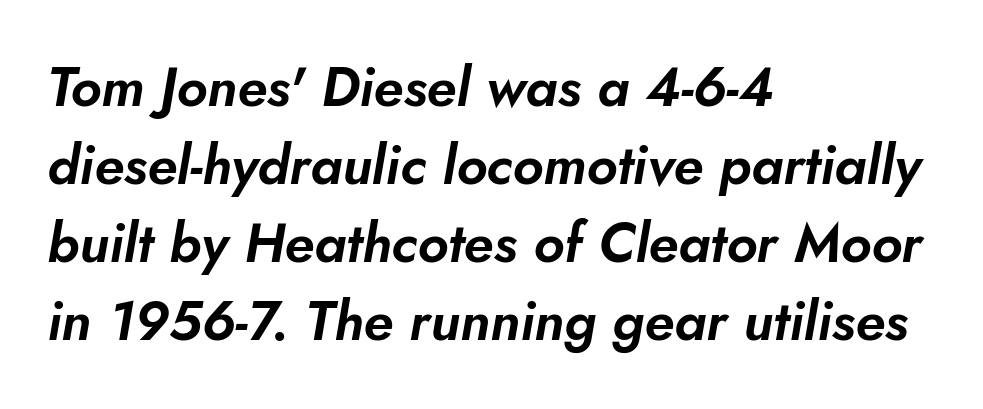
{"italic": "yes", "lean": "right", "slant_degrees": 10, "width": "normal", "stroke_contrast": "low", "x_height": "small", "monospaced": "no", "underline": "no", "align": "left", "line_spacing": "normal", "line_spacing_ratio": 1.42, "letter_spacing": "normal", "letter_spacing_em": 0.0, "glyph_px": 55}
